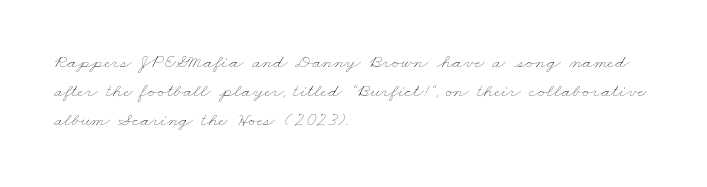
Q: Is the text bold? A: No.
Q: Is the text underlined? A: No.
Q: How is the paragraph aligned? A: Left-aligned.
Q: Is the spacing between letters normal or unusually wide? A: Normal.
Q: Is the spacing between lines tight, normal or loose? A: Normal.
